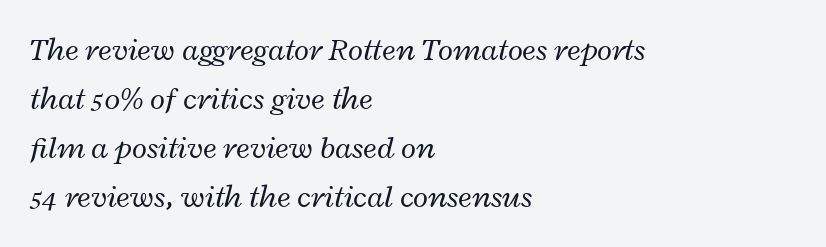
The image shows 31 px regular-weight, wide type, italic (leaning right); set left-aligned, normal line spacing (1.58x), normal letter spacing, not underlined; low stroke contrast and a medium x-height.
